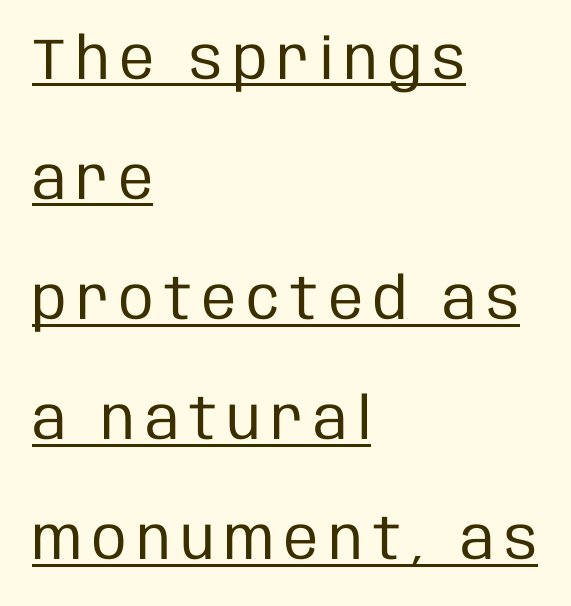
The image shows 58 px regular-weight, condensed sans-serif type, upright; set left-aligned, loose line spacing (2.07x), underlined; low stroke contrast and a large x-height.
